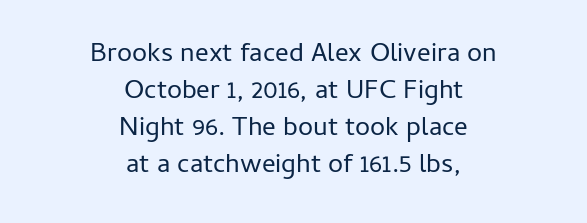
{"italic": "no", "bold": "no", "underline": "no", "align": "center", "line_spacing": "normal", "line_spacing_ratio": 1.37, "letter_spacing": "normal", "letter_spacing_em": 0.0, "glyph_px": 27}
